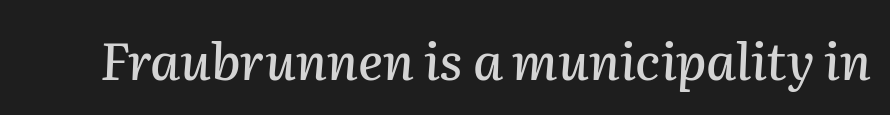
The image shows 51 px text type, italic (leaning right); set normal letter spacing, not underlined; medium stroke contrast and a medium x-height.
